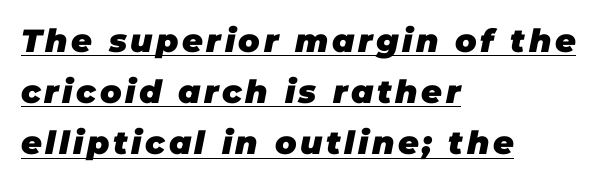
Q: Is the text bold? A: Yes.
Q: Is the text italic (slanted)? A: Yes, it leans right by about 11 degrees.
Q: Is the text underlined? A: Yes.
Q: How is the paragraph aligned? A: Left-aligned.
Q: Is the spacing between lines tight, normal or loose? A: Normal.
Q: Width (condensed, normal, or wide)? A: Normal.
Q: Stroke contrast? A: Low.
Q: x-height? A: Large.
Q: Monospaced? A: No.
